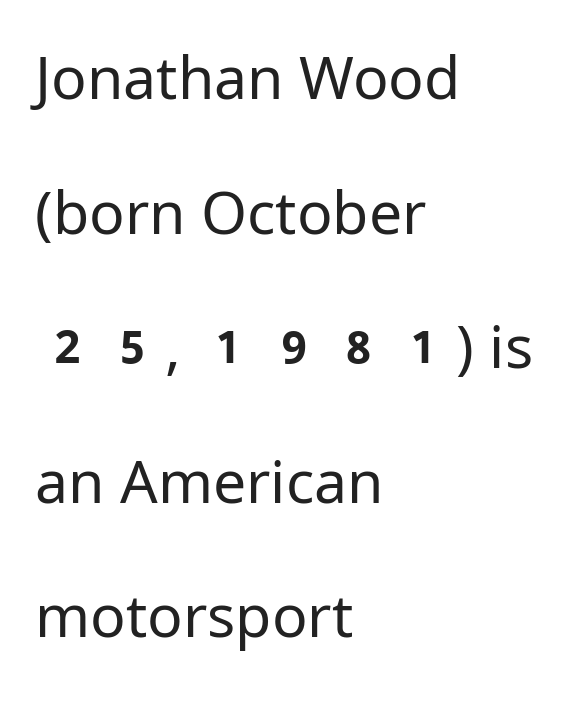
Q: Is the text bold? A: No.
Q: Is the text italic (slanted)? A: No, it is upright.
Q: Is the typeface a serif or a sans-serif typeface? A: Sans-serif.
Q: Is the text underlined? A: No.
Q: How is the paragraph aligned? A: Left-aligned.
Q: Is the spacing between letters normal or unusually wide? A: Normal.
Q: Is the spacing between lines tight, normal or loose? A: Loose.
Q: Width (condensed, normal, or wide)? A: Normal.
Q: Stroke contrast? A: Low.
Q: x-height? A: Medium.
Q: Monospaced? A: No.
